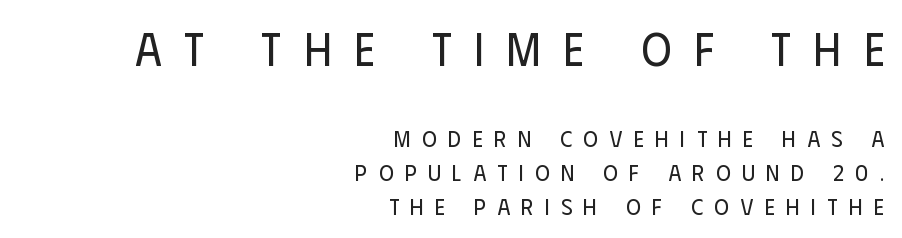
{"serif": "no", "italic": "no", "bold": "no", "weight": "regular", "width": "condensed", "stroke_contrast": "low", "x_height": "large", "monospaced": "no", "underline": "no", "align": "right", "line_spacing": "normal", "line_spacing_ratio": 1.48, "letter_spacing": "wide", "letter_spacing_em": 0.49, "larger_block": "first", "size_ratio": 2.0, "glyph_px": 46}
